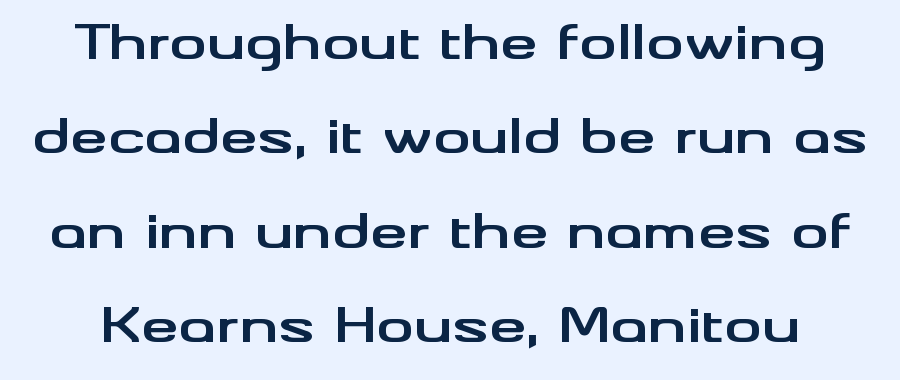
The image shows 47 px bold, wide sans-serif type, upright; set loose line spacing (2.01x), normal letter spacing, not underlined; medium stroke contrast and a small x-height.
